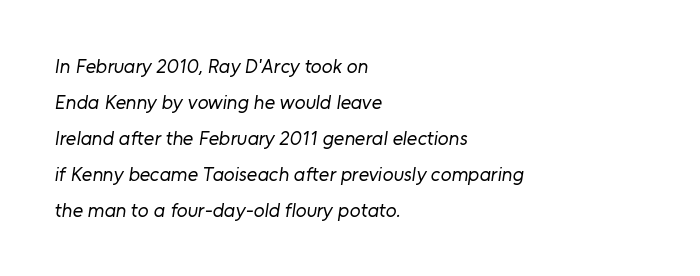
Visually the block forms a straight wall on the left and a jagged coastline on the right. Stem width sits at or under what a default text font uses. Tracking here is standard; glyphs follow each other at the usual distance. The passage shown is not underscored anywhere.
